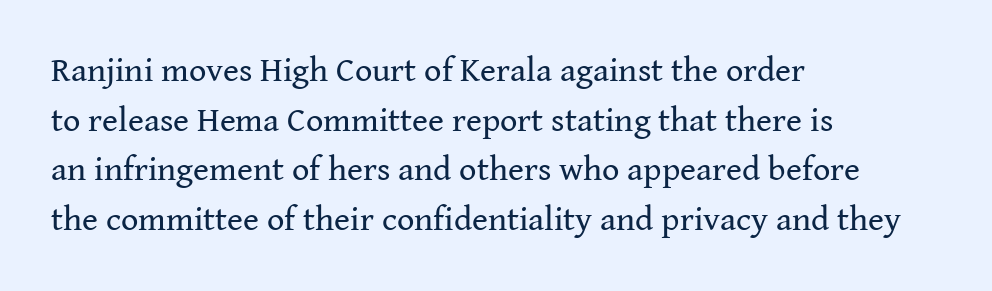
Q: Is the text bold? A: No.
Q: Is the text italic (slanted)? A: No, it is upright.
Q: Is the typeface a serif or a sans-serif typeface? A: Serif.
Q: Is the text underlined? A: No.
Q: How is the paragraph aligned? A: Left-aligned.
Q: Is the spacing between letters normal or unusually wide? A: Normal.
Q: Is the spacing between lines tight, normal or loose? A: Normal.
Q: Width (condensed, normal, or wide)? A: Normal.
Q: Stroke contrast? A: Medium.
Q: x-height? A: Medium.
Q: Monospaced? A: No.
